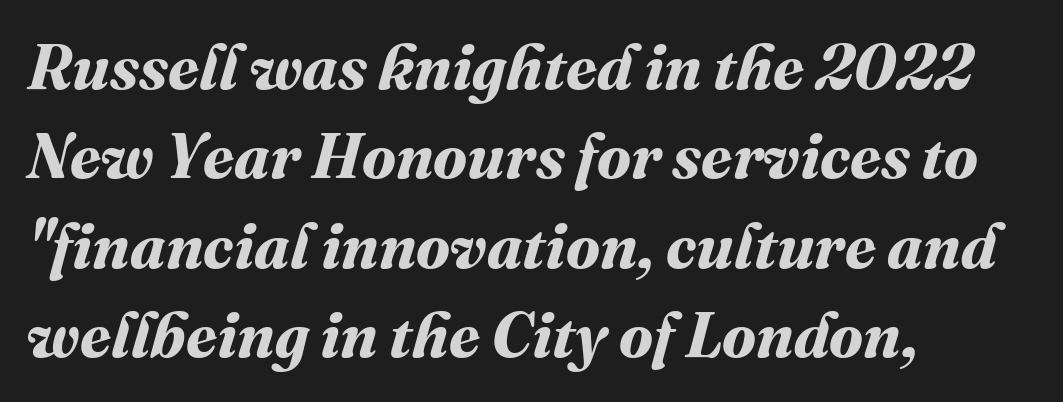
{"bold": "yes", "weight": "bold", "width": "normal", "stroke_contrast": "medium", "x_height": "medium", "monospaced": "no", "underline": "no", "align": "left", "line_spacing": "normal", "line_spacing_ratio": 1.42, "letter_spacing": "normal", "letter_spacing_em": 0.0, "glyph_px": 63}
